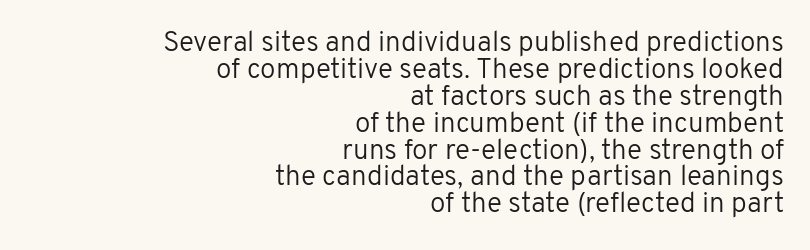
{"serif": "no", "italic": "no", "bold": "no", "weight": "regular", "width": "normal", "stroke_contrast": "low", "x_height": "medium", "monospaced": "no", "underline": "no", "align": "right", "line_spacing": "tight", "line_spacing_ratio": 0.96, "letter_spacing": "normal", "letter_spacing_em": 0.0, "glyph_px": 28}
